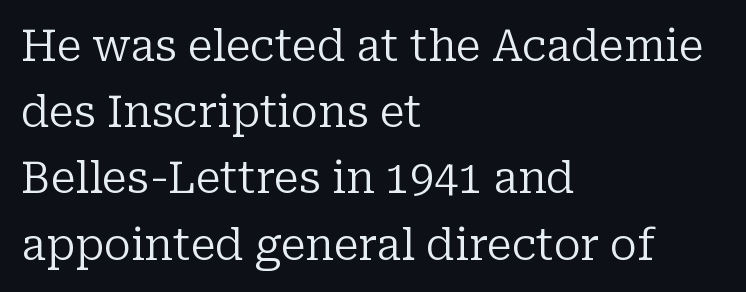
Caption: multi-line text, flush left, ragged right. Is there much room between lines? A standard amount, neither cramped nor airy. A roman cut, with each character standing at attention. How are the letters spaced? Ordinarily, with no added tracking.
